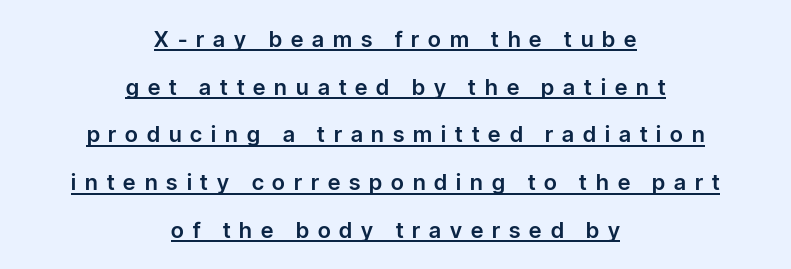
The image shows 22 px text type, upright; set centered, loose line spacing (2.17x), unusually wide letter spacing (+0.41 em), underlined.
